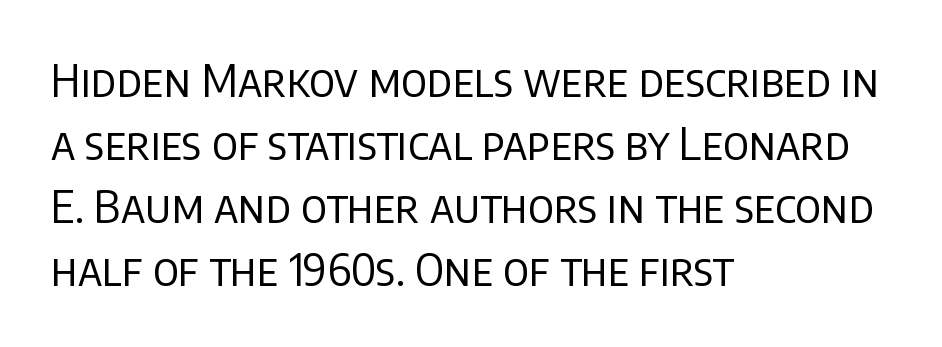
The image shows 44 px regular-weight sans-serif type, upright; set left-aligned, normal line spacing (1.43x), normal letter spacing, not underlined; low stroke contrast and a large x-height.
